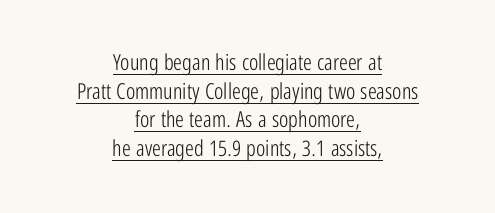
The image shows 22 px text type, upright; set centered, normal line spacing (1.3x), normal letter spacing, underlined.
